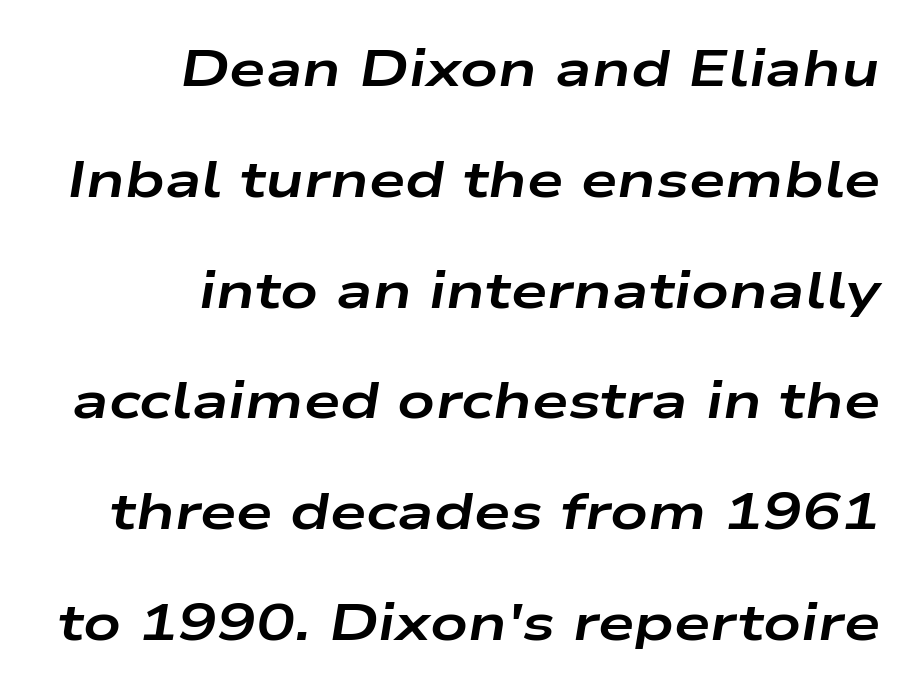
The image shows 52 px bold, wide type, italic (leaning right); set right-aligned, loose line spacing (2.13x), normal letter spacing, not underlined; low stroke contrast and a medium x-height.
